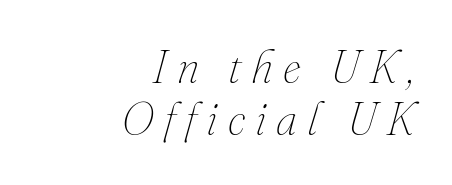
Stems here are at most as thick as an everyday book face. Words float on clear page, feet unadorned. When letters slant like this, we call the style italic. Display-style spreading of the glyphs; the letterfit is very open.
